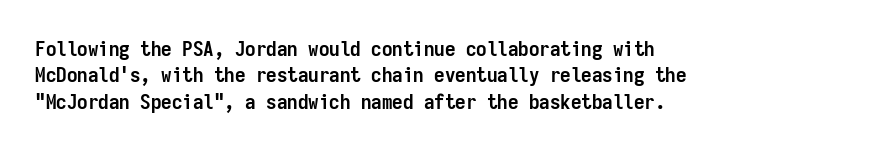
The image shows 21 px bold type, upright; set left-aligned, normal line spacing (1.26x), normal letter spacing, not underlined.
